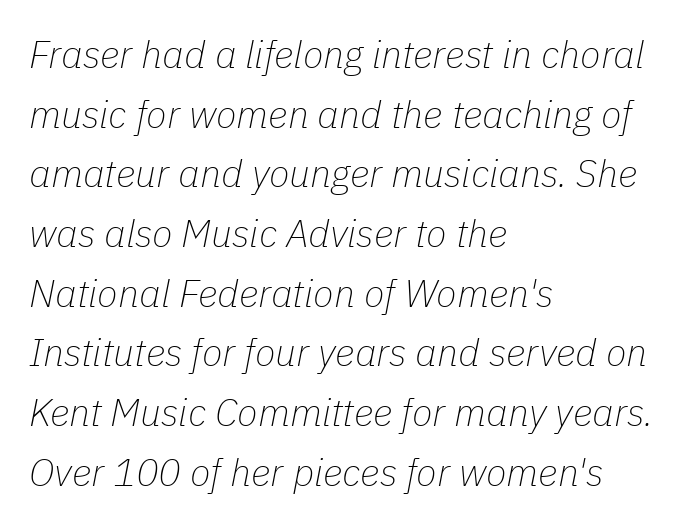
The image shows 38 px thin type, italic (leaning right); set left-aligned, normal line spacing (1.57x), normal letter spacing, not underlined; low stroke contrast and a medium x-height.
